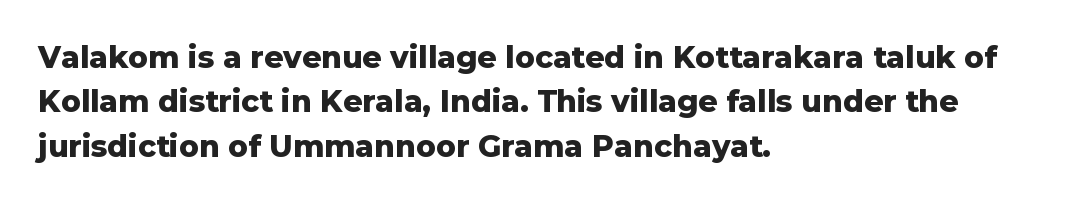
{"serif": "no", "italic": "no", "bold": "yes", "weight": "heavy", "width": "normal", "stroke_contrast": "low", "x_height": "medium", "monospaced": "no", "underline": "no", "align": "left", "line_spacing": "normal", "line_spacing_ratio": 1.48, "letter_spacing": "normal", "letter_spacing_em": 0.0, "glyph_px": 30}
